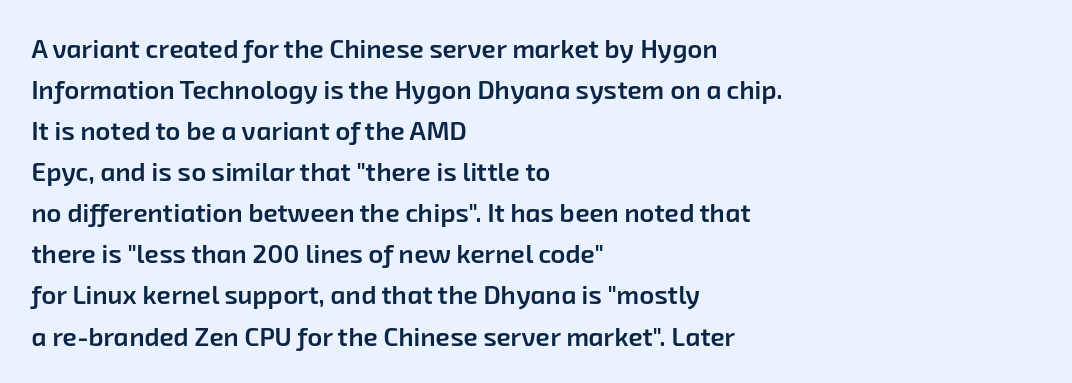
Anything drawn beneath the words? Only blank space. Visually the block forms a straight wall on the left and a jagged coastline on the right. Vertically, the passage feels balanced, rows spaced as you'd expect. The font is running at a semibold setting, under full bold. Characters follow at the spacing the type designer built in.
